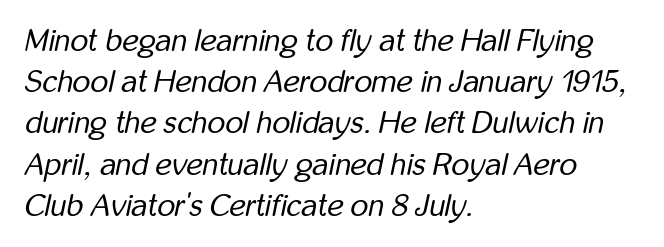
The gap between lines stays unmarked. The horizontal fit of the characters is conventional and even. Is the stroke heavy? The answer is a plain regular-or-lighter. The line-height multiplier appears to be the usual default. Typeset ragged right — the left edge is the straight one. Here the designer chose a conventional face with non-uniform glyph widths.
